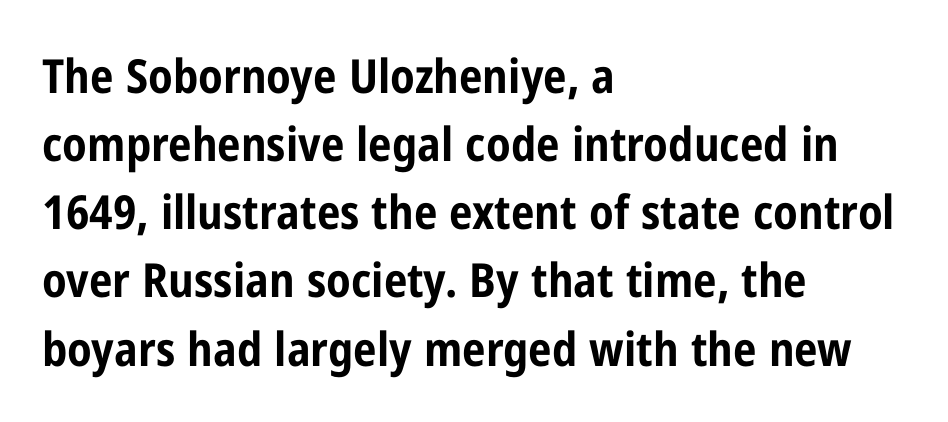
Q: Is the text bold? A: Yes.
Q: Is the text italic (slanted)? A: No, it is upright.
Q: Is the typeface a serif or a sans-serif typeface? A: Sans-serif.
Q: Is the text underlined? A: No.
Q: How is the paragraph aligned? A: Left-aligned.
Q: Is the spacing between letters normal or unusually wide? A: Normal.
Q: Is the spacing between lines tight, normal or loose? A: Normal.
Q: Width (condensed, normal, or wide)? A: Condensed.
Q: Stroke contrast? A: Low.
Q: x-height? A: Medium.
Q: Monospaced? A: No.
